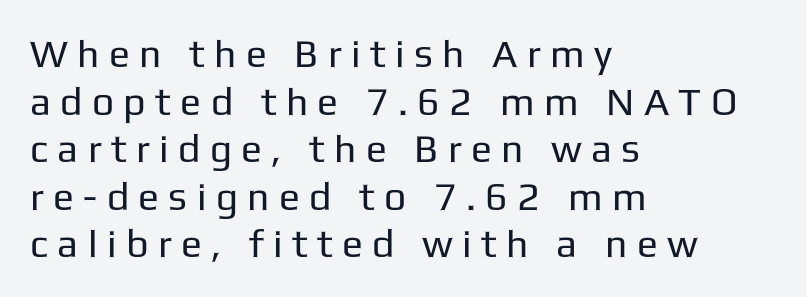
Each letter keeps its own natural width here, so spacing adapts to shape. The specimen omits any rule beneath the text block's lines. Does the copy run flush right? No — it runs flush left. Rendered with straight, roman letterforms. The horizontal fit of the characters is loose and conspicuously gappy. Regarding serifs, this sample does without them.
